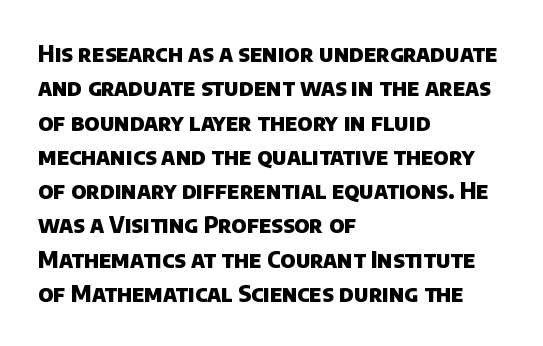
Spacing between characters is what you'd get straight out of the box. This sample is left-justified, so line endings fall wherever the words run out. Honestly, there is no underline to notice here at all. This is heavy type, rendered in bold. Line spacing here is normal.
